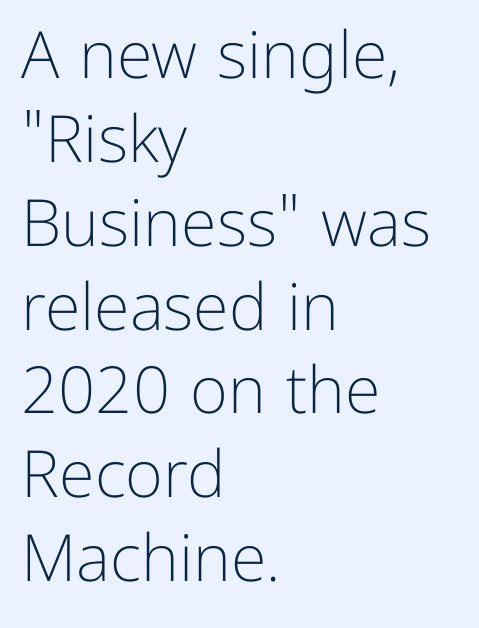
The image shows 65 px light sans-serif type, upright; set left-aligned, normal line spacing (1.29x), normal letter spacing, not underlined; low stroke contrast and a medium x-height.
